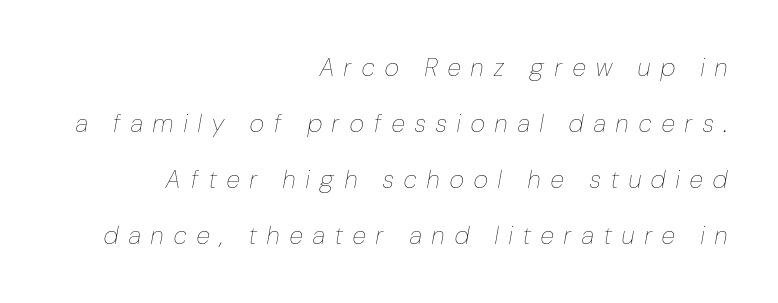
{"italic": "yes", "lean": "right", "slant_degrees": 10, "bold": "no", "underline": "no", "align": "right", "line_spacing": "loose", "line_spacing_ratio": 2.24, "letter_spacing": "wide", "letter_spacing_em": 0.43, "glyph_px": 25}
